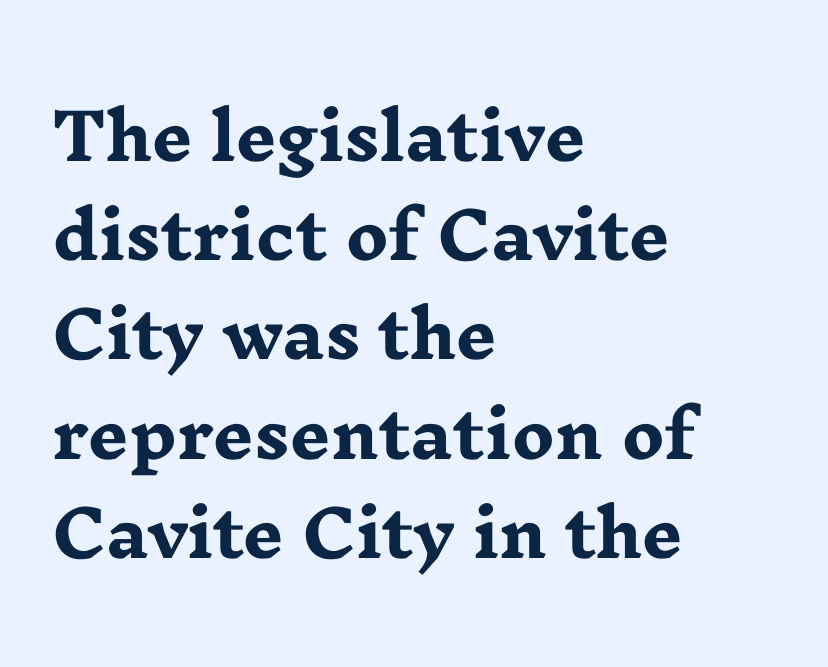
The image shows 64 px heavy, wide serif type, upright; set left-aligned, normal line spacing (1.55x), normal letter spacing, not underlined; low stroke contrast and a medium x-height.
